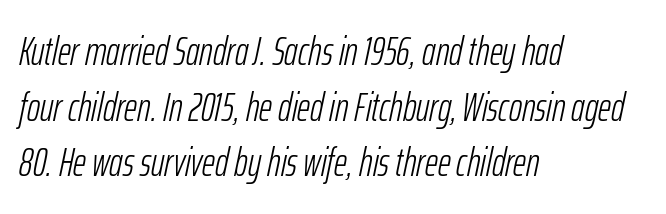
The image shows 40 px light, condensed type, italic (leaning right); set left-aligned, normal line spacing (1.39x), normal letter spacing, not underlined; low stroke contrast and a medium x-height.
